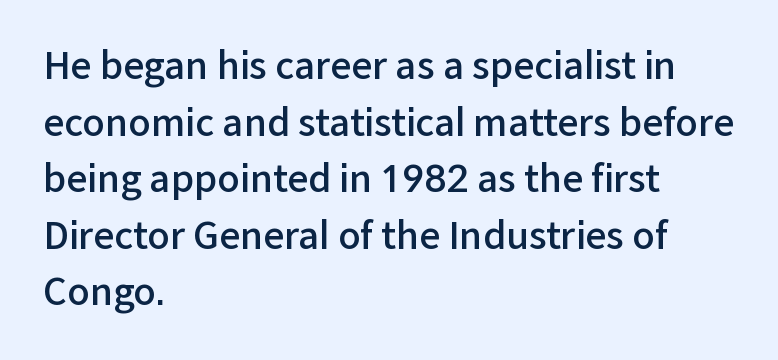
This sample uses plain, unmodified letter spacing. This is the regular roman posture of the typeface. Is this a sans? Yes — the strokes have no serifs. Notice how the passage keeps a crisp vertical edge on the left only.
